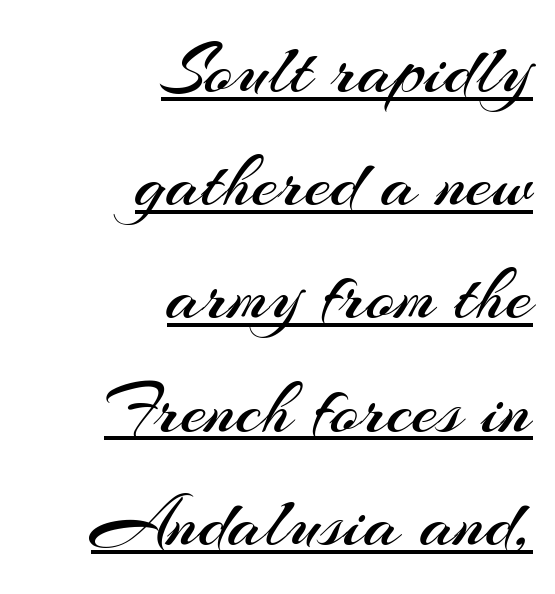
The image shows 75 px regular-weight sans-serif type; set right-aligned, normal line spacing (1.51x), normal letter spacing, underlined; medium stroke contrast and a small x-height.
